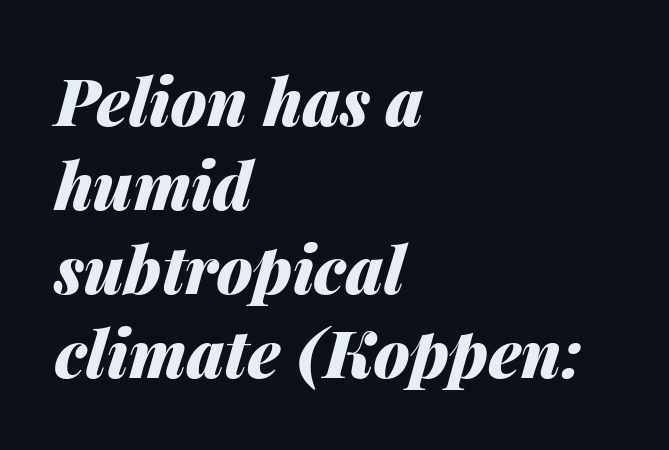
Q: Is the text bold? A: Yes.
Q: Is the text italic (slanted)? A: Yes, it leans right by about 14 degrees.
Q: Is the text underlined? A: No.
Q: How is the paragraph aligned? A: Left-aligned.
Q: Is the spacing between letters normal or unusually wide? A: Normal.
Q: Is the spacing between lines tight, normal or loose? A: Normal.
Q: Width (condensed, normal, or wide)? A: Normal.
Q: Stroke contrast? A: Medium.
Q: x-height? A: Medium.
Q: Monospaced? A: No.
